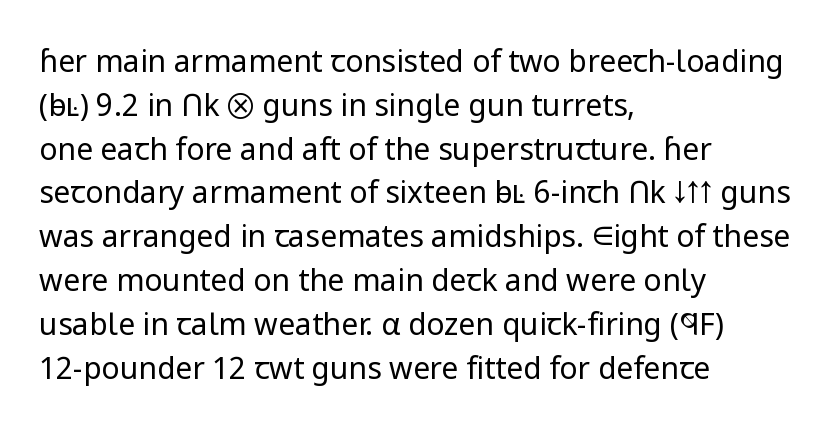
The lines are quadded left. The letters advance in unequal steps, a hallmark of proportional type. Tracking value appears to be zero — textbook default spacing. Compared with a typical body face, this is equally light or lighter still. Tall strokes in this sample are plumb rather than angled.
